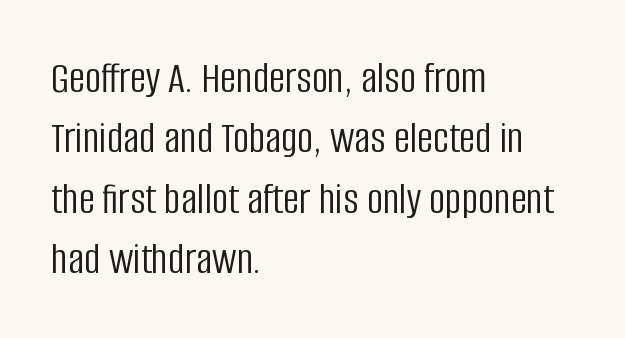
{"serif": "no", "italic": "no", "bold": "no", "weight": "light", "width": "condensed", "stroke_contrast": "low", "x_height": "large", "monospaced": "no", "underline": "no", "align": "left", "line_spacing": "normal", "line_spacing_ratio": 1.34, "letter_spacing": "normal", "letter_spacing_em": 0.0, "glyph_px": 45}
